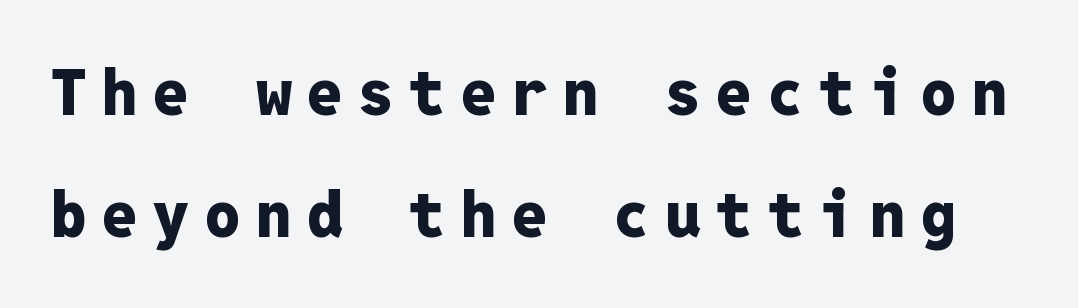
The image shows 63 px heavy sans-serif type, upright, monospaced; set loose line spacing (1.94x), unusually wide letter spacing (+0.25 em), not underlined; low stroke contrast and a medium x-height.
